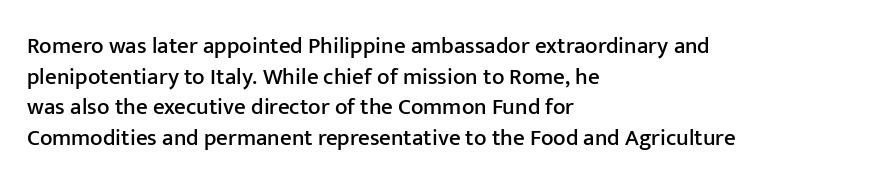
The image shows 23 px text type, upright; set left-aligned, normal line spacing (1.33x), normal letter spacing, not underlined.
